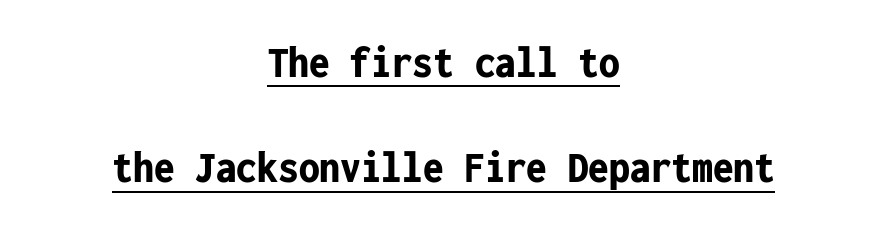
{"serif": "no", "italic": "no", "bold": "yes", "weight": "bold", "width": "condensed", "stroke_contrast": "low", "x_height": "medium", "monospaced": "yes", "underline": "yes", "align": "center", "line_spacing": "loose", "line_spacing_ratio": 2.29, "letter_spacing": "normal", "letter_spacing_em": 0.0, "glyph_px": 46}
